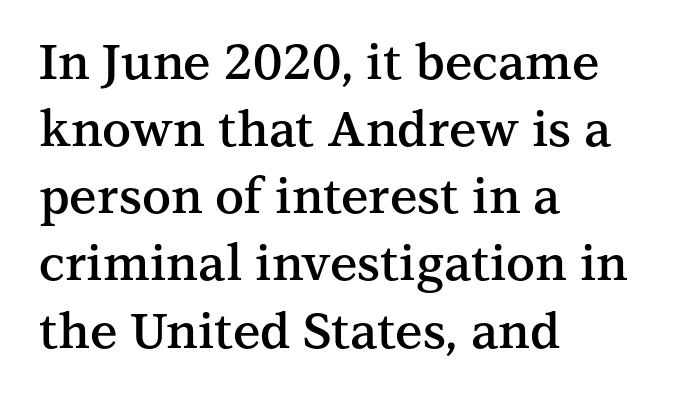
Q: Is the text bold? A: Semi-bold.
Q: Is the text italic (slanted)? A: No, it is upright.
Q: Is the typeface a serif or a sans-serif typeface? A: Serif.
Q: Is the text underlined? A: No.
Q: How is the paragraph aligned? A: Left-aligned.
Q: Is the spacing between letters normal or unusually wide? A: Normal.
Q: Is the spacing between lines tight, normal or loose? A: Normal.
Q: Width (condensed, normal, or wide)? A: Normal.
Q: Stroke contrast? A: Medium.
Q: x-height? A: Medium.
Q: Monospaced? A: No.
